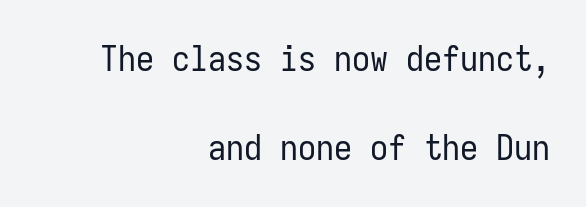
{"serif": "no", "italic": "no", "bold": "no", "weight": "regular", "width": "condensed", "stroke_contrast": "low", "x_height": "medium", "monospaced": "yes", "underline": "no", "align": "right", "line_spacing": "loose", "line_spacing_ratio": 2.47, "letter_spacing": "normal", "letter_spacing_em": 0.0, "glyph_px": 36}
